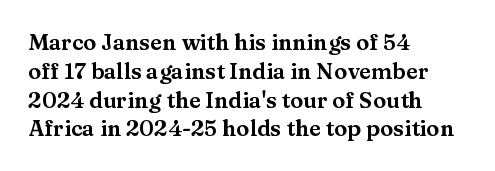
Q: Is the text italic (slanted)? A: No, it is upright.
Q: Is the text underlined? A: No.
Q: How is the paragraph aligned? A: Left-aligned.
Q: Is the spacing between letters normal or unusually wide? A: Normal.
Q: Is the spacing between lines tight, normal or loose? A: Normal.
